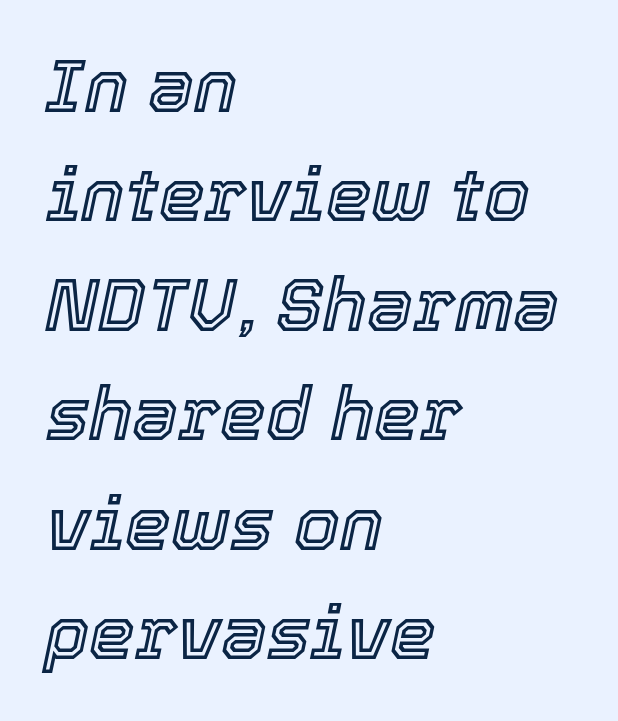
{"italic": "yes", "lean": "right", "slant_degrees": 12, "width": "normal", "x_height": "medium", "monospaced": "no", "underline": "no", "align": "left", "line_spacing": "normal", "line_spacing_ratio": 1.5, "letter_spacing": "normal", "letter_spacing_em": 0.0, "glyph_px": 73}
